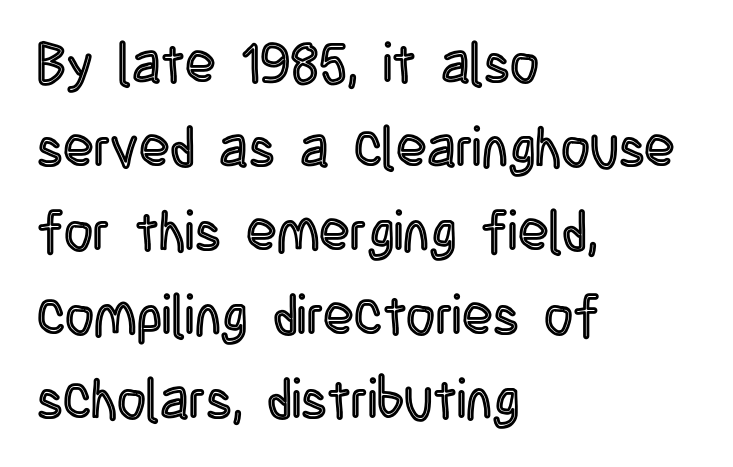
{"italic": "no", "width": "condensed", "x_height": "large", "monospaced": "no", "underline": "no", "align": "left", "line_spacing": "normal", "line_spacing_ratio": 1.5, "letter_spacing": "normal", "letter_spacing_em": 0.0, "glyph_px": 56}
